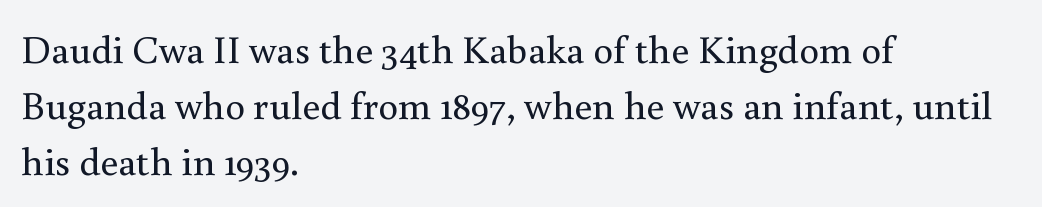
Characters remain perfectly vertical along every line. Unbolded letterforms with no extra heft. Underline: absent. Note: serifs present on the glyphs.
